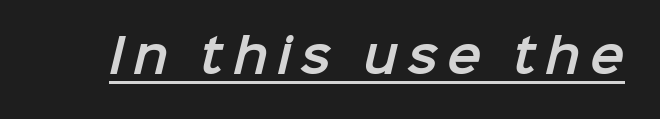
{"serif": "no", "width": "normal", "stroke_contrast": "low", "x_height": "medium", "monospaced": "no", "underline": "yes", "glyph_px": 46}
